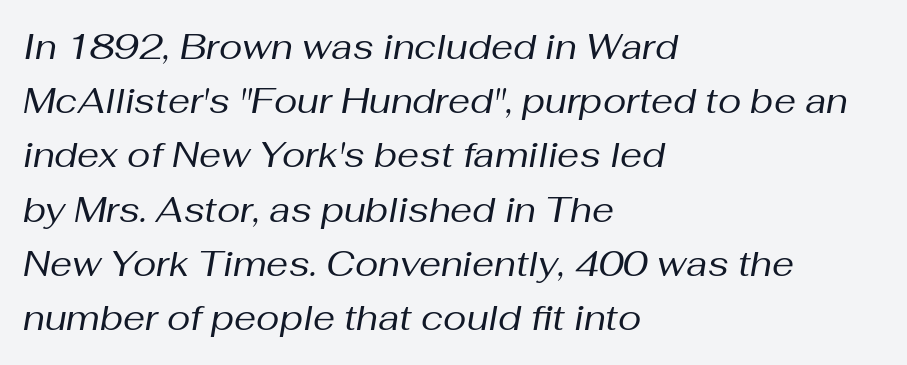
The image shows 35 px regular-weight type, italic (leaning right); set left-aligned, normal line spacing (1.55x), normal letter spacing, not underlined; medium stroke contrast and a medium x-height.
